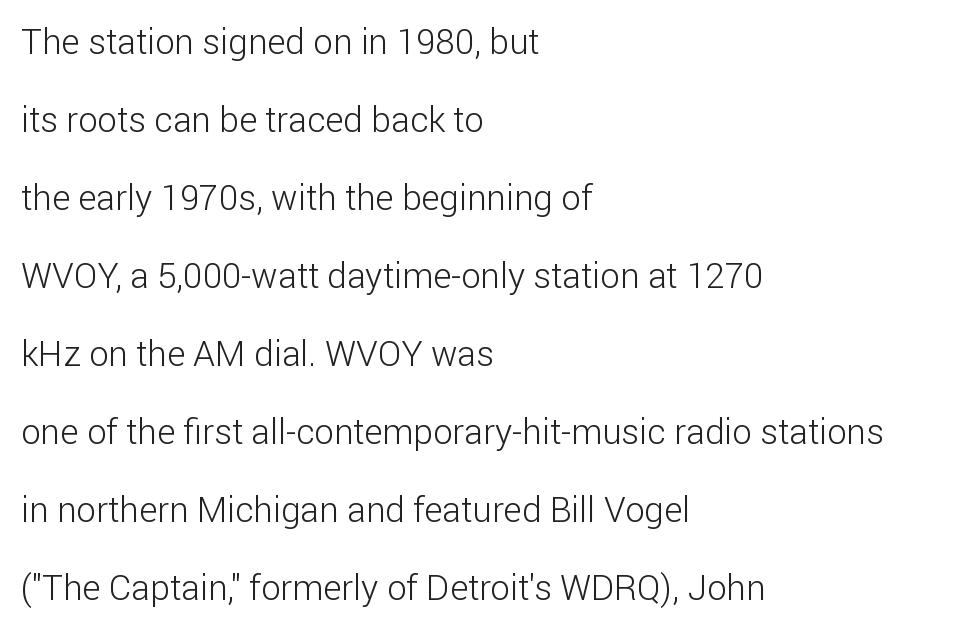
The image shows 35 px light sans-serif type, upright; set left-aligned, loose line spacing (2.23x), normal letter spacing, not underlined; low stroke contrast and a medium x-height.
